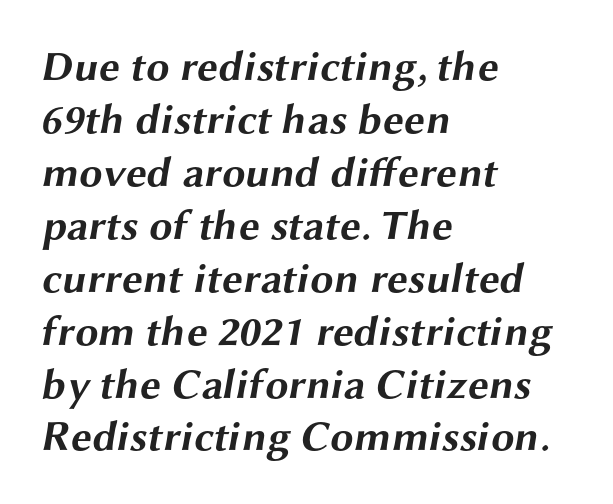
{"serif": "no", "bold": "yes", "weight": "bold", "width": "wide", "stroke_contrast": "medium", "x_height": "medium", "monospaced": "no", "underline": "no", "align": "left", "line_spacing": "normal", "line_spacing_ratio": 1.26, "letter_spacing": "normal", "letter_spacing_em": 0.0, "glyph_px": 42}
